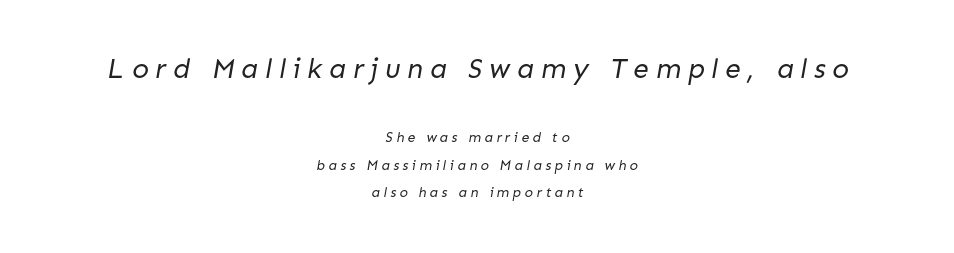
The image shows 28 px regular-weight sans-serif type; set centered, loose line spacing (1.96x), unusually wide letter spacing (+0.24 em), not underlined; the first (top) block is 2.0x larger; low stroke contrast and a medium x-height.
